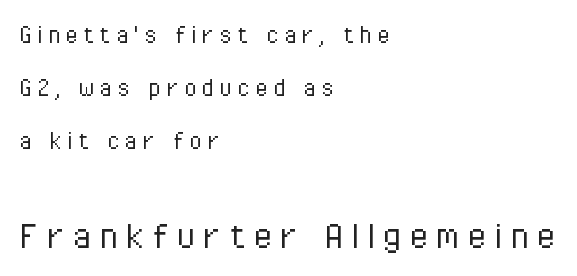
The image shows 43 px light, condensed sans-serif type, upright; set left-aligned, line spacing 1.83x, not underlined; the second (bottom) block is 1.48x larger; low stroke contrast and a medium x-height.
